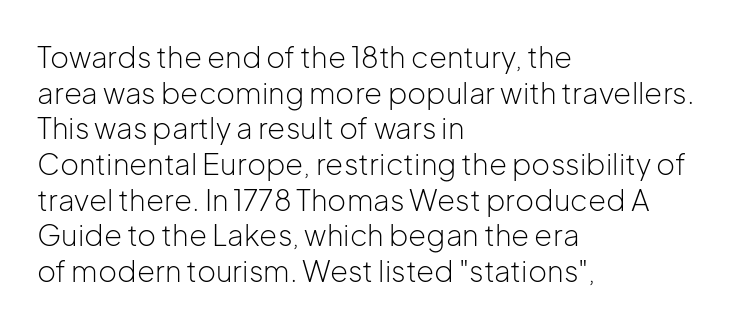
{"serif": "no", "italic": "no", "bold": "no", "weight": "light", "width": "normal", "stroke_contrast": "low", "x_height": "medium", "monospaced": "no", "underline": "no", "align": "left", "line_spacing_ratio": 1.23, "letter_spacing": "normal", "letter_spacing_em": 0.0, "glyph_px": 29}
